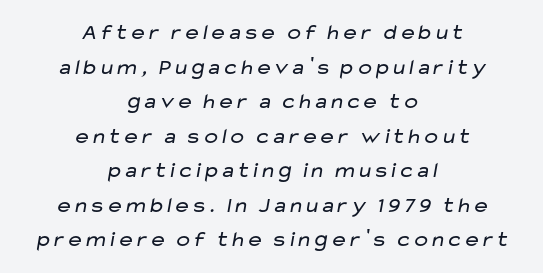
{"bold": "no", "underline": "no", "align": "center", "line_spacing": "normal", "line_spacing_ratio": 1.57, "letter_spacing": "normal", "letter_spacing_em": 0.0, "glyph_px": 22}
